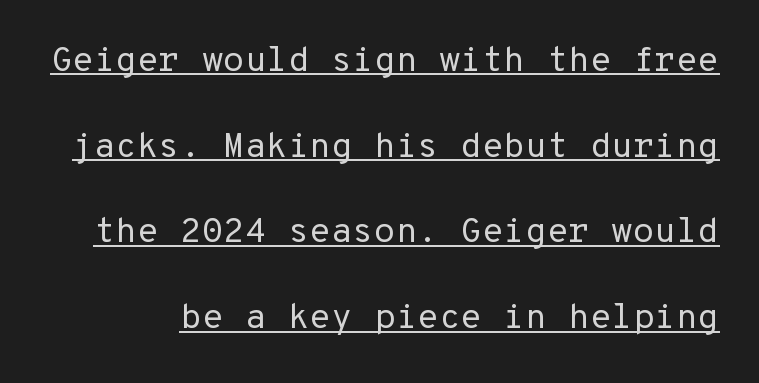
{"serif": "no", "italic": "no", "bold": "no", "weight": "regular", "width": "normal", "stroke_contrast": "low", "x_height": "medium", "monospaced": "yes", "underline": "yes", "line_spacing": "loose", "line_spacing_ratio": 2.45, "letter_spacing": "normal", "letter_spacing_em": 0.0, "glyph_px": 35}
